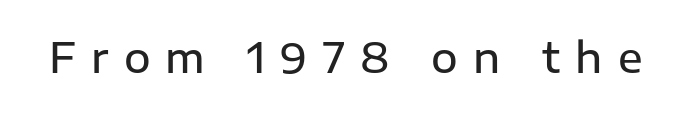
Here the designer chose a conventional face with non-uniform glyph widths. These words are printed semibold, heavier than regular yet not bold. Every stem runs plumb, perpendicular to the baseline. Type without underlining. Examine the stroke ends and you'll find no serifs.
